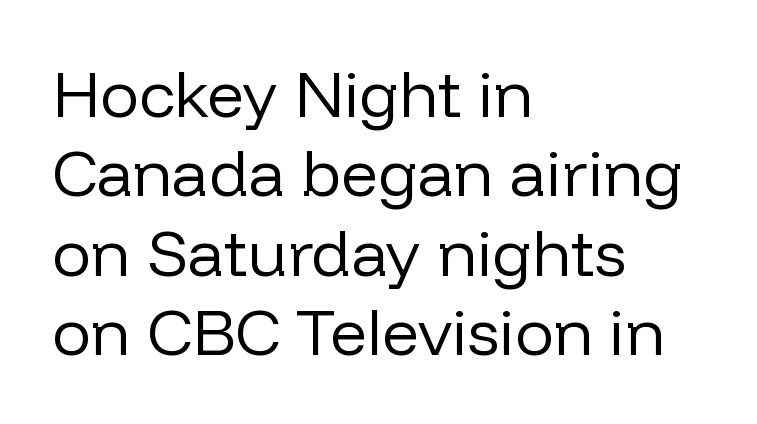
The image shows 65 px regular-weight sans-serif type, upright; set left-aligned, line spacing 1.22x, normal letter spacing, not underlined; low stroke contrast and a medium x-height.
